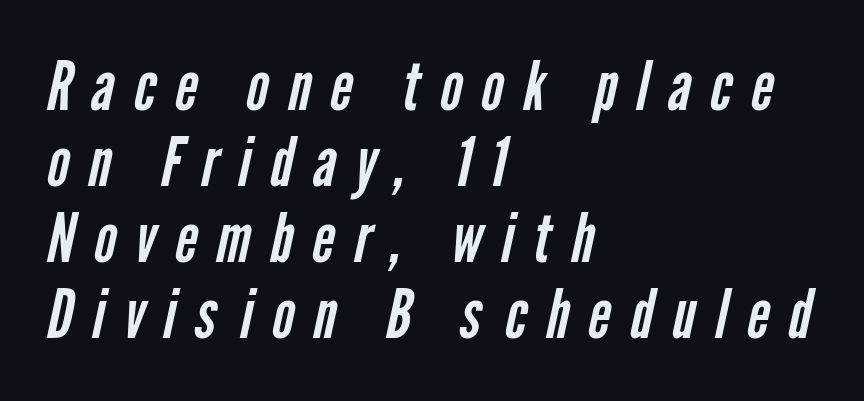
The image shows 69 px regular-weight, condensed sans-serif type; set left-aligned, tight line spacing (1.1x), unusually wide letter spacing (+0.28 em), not underlined; low stroke contrast and a medium x-height.
